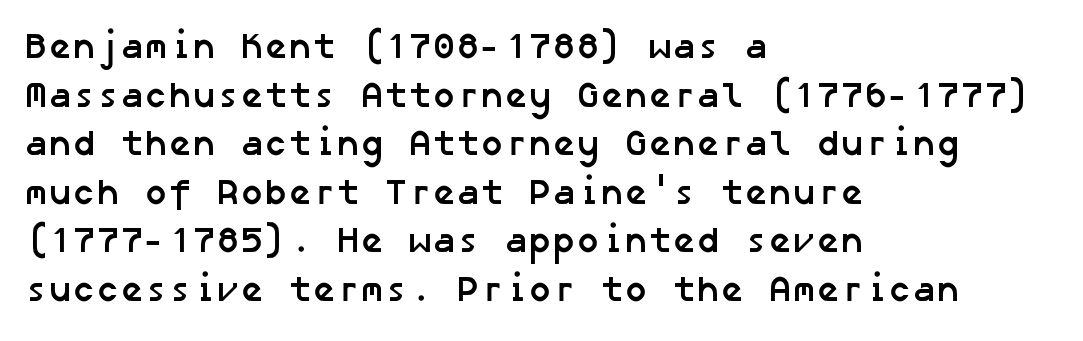
The image shows 36 px semibold sans-serif type; set left-aligned, normal line spacing (1.35x), normal letter spacing, not underlined; low stroke contrast and a medium x-height.
